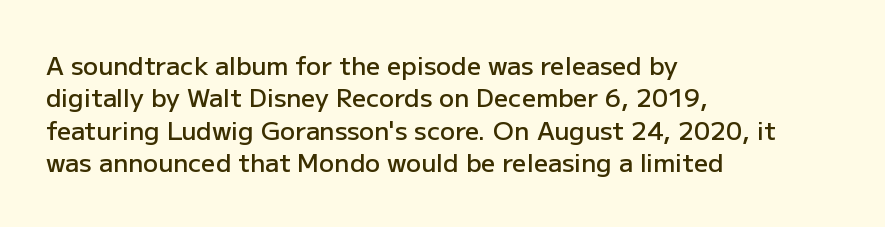
The type is set solid horizontally, with unmodified tracking. Check the space under the baseline: it is left empty. In terms of weight, the rendering is demibold, just under bold. This is the regular roman posture of the typeface.
